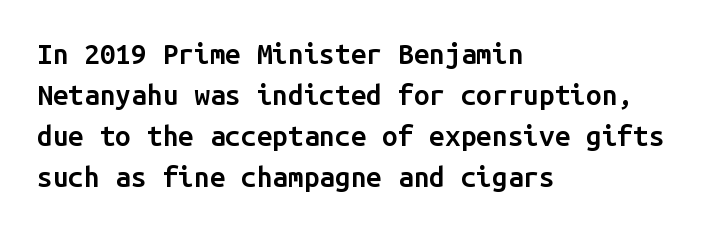
Q: Is the text bold? A: Semi-bold.
Q: Is the text italic (slanted)? A: No, it is upright.
Q: Is the typeface a serif or a sans-serif typeface? A: Sans-serif.
Q: Is the text underlined? A: No.
Q: How is the paragraph aligned? A: Left-aligned.
Q: Is the spacing between letters normal or unusually wide? A: Normal.
Q: Is the spacing between lines tight, normal or loose? A: Normal.
Q: Width (condensed, normal, or wide)? A: Normal.
Q: Stroke contrast? A: Low.
Q: x-height? A: Medium.
Q: Monospaced? A: Yes.
